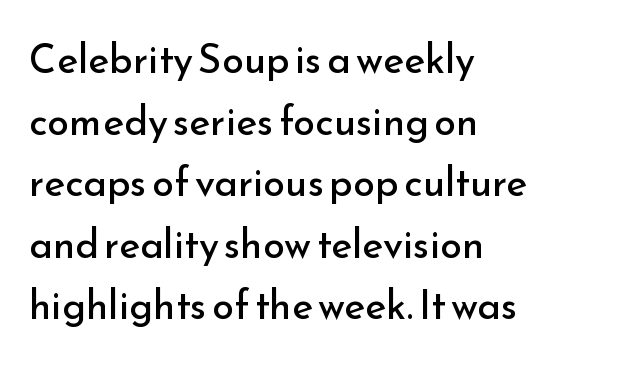
The image shows 40 px regular-weight sans-serif type, upright; set left-aligned, normal line spacing (1.54x), normal letter spacing, not underlined; low stroke contrast and a small x-height.
